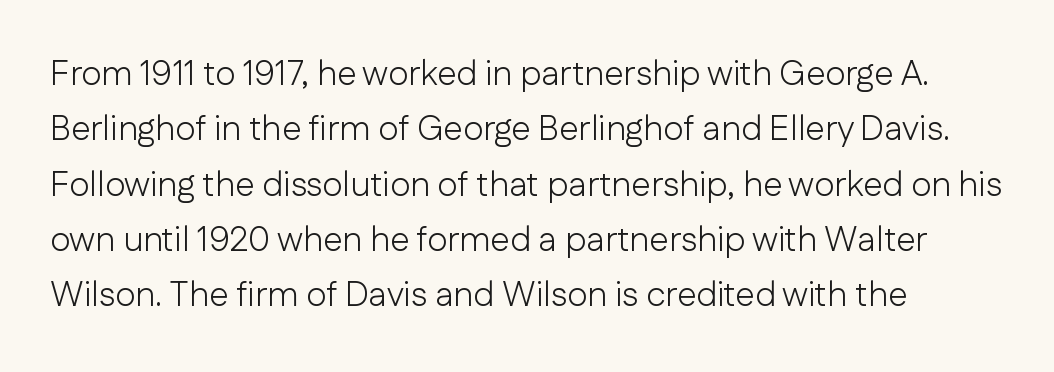
The image shows 35 px light sans-serif type, upright; set left-aligned, normal line spacing (1.58x), normal letter spacing, not underlined; low stroke contrast and a medium x-height.
